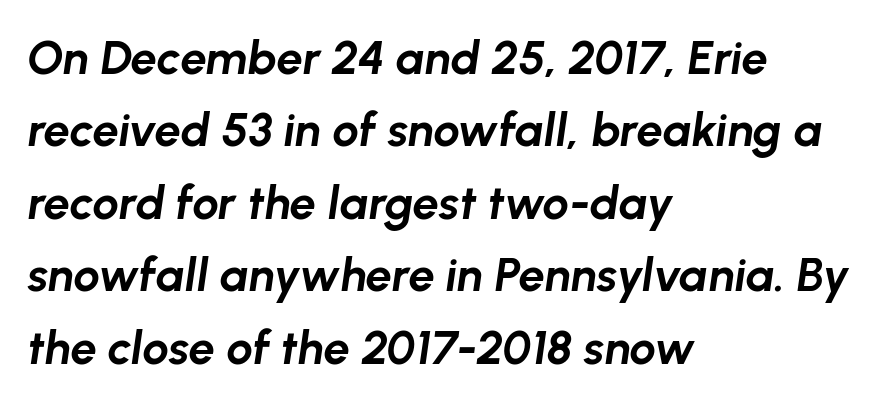
Q: Is the text bold? A: Yes.
Q: Is the text italic (slanted)? A: Yes, it leans right by about 8 degrees.
Q: Is the text underlined? A: No.
Q: How is the paragraph aligned? A: Left-aligned.
Q: Is the spacing between letters normal or unusually wide? A: Normal.
Q: Is the spacing between lines tight, normal or loose? A: Normal.
Q: Width (condensed, normal, or wide)? A: Normal.
Q: Stroke contrast? A: Low.
Q: x-height? A: Medium.
Q: Monospaced? A: No.
